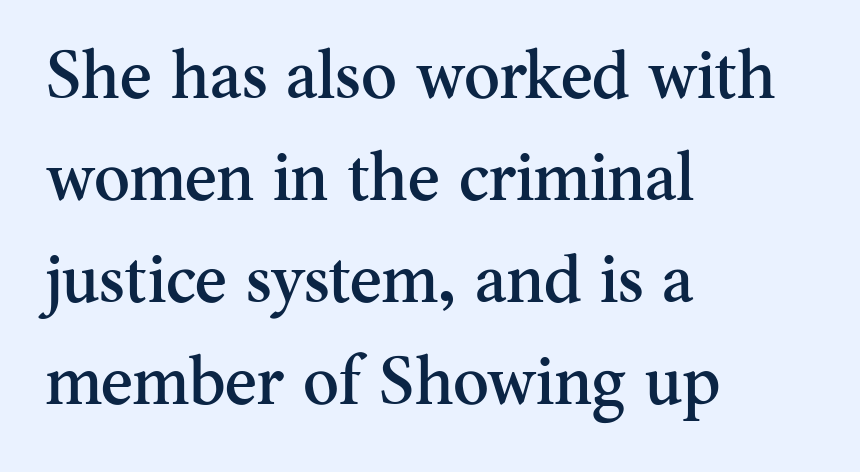
{"serif": "yes", "italic": "no", "width": "normal", "stroke_contrast": "medium", "x_height": "small", "monospaced": "no", "underline": "no", "align": "left", "line_spacing": "normal", "line_spacing_ratio": 1.5, "letter_spacing": "normal", "letter_spacing_em": 0.0, "glyph_px": 68}
